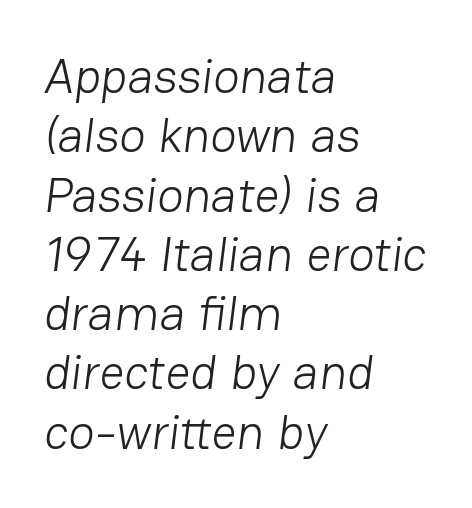
Q: Is the text bold? A: No.
Q: Is the typeface a serif or a sans-serif typeface? A: Sans-serif.
Q: Is the text underlined? A: No.
Q: How is the paragraph aligned? A: Left-aligned.
Q: Is the spacing between letters normal or unusually wide? A: Normal.
Q: Width (condensed, normal, or wide)? A: Normal.
Q: Stroke contrast? A: Low.
Q: x-height? A: Medium.
Q: Monospaced? A: No.
